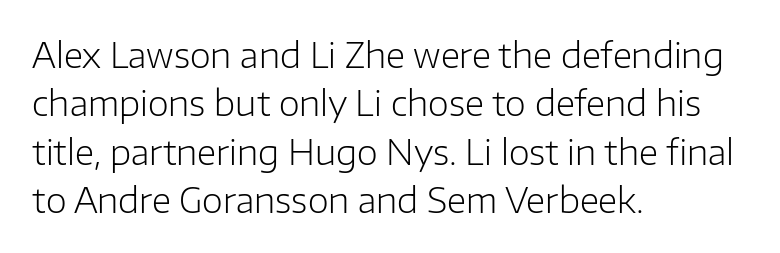
Q: Is the text bold? A: No.
Q: Is the text italic (slanted)? A: No, it is upright.
Q: Is the typeface a serif or a sans-serif typeface? A: Sans-serif.
Q: Is the text underlined? A: No.
Q: How is the paragraph aligned? A: Left-aligned.
Q: Is the spacing between letters normal or unusually wide? A: Normal.
Q: Is the spacing between lines tight, normal or loose? A: Normal.
Q: Width (condensed, normal, or wide)? A: Normal.
Q: Stroke contrast? A: Low.
Q: x-height? A: Medium.
Q: Monospaced? A: No.
